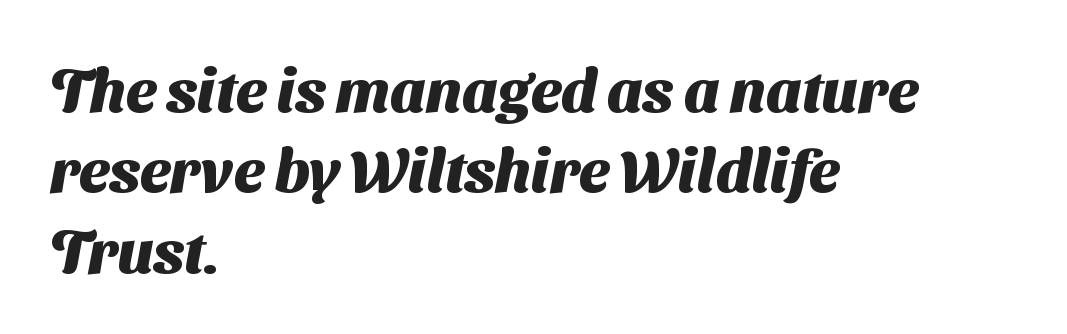
The image shows 60 px heavy sans-serif type; set left-aligned, normal line spacing (1.34x), normal letter spacing, not underlined; medium stroke contrast and a medium x-height.
